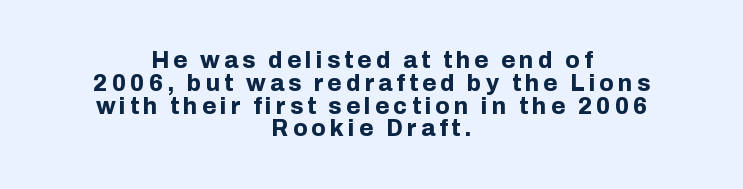
Regarding leading, the lines here are crowded together. Does the copy run flush right? No — it is centered line by line. Rule under the text: the space is simply empty. The letters stand straight up with perfectly vertical stems. These lines carry a lot of weight — the face is fully bold.
